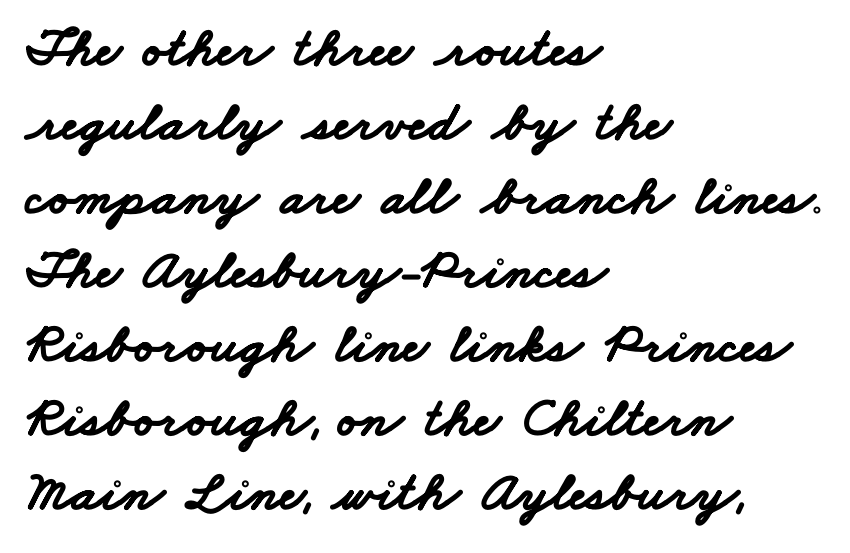
{"serif": "no", "bold": "yes", "weight": "bold", "width": "wide", "stroke_contrast": "low", "x_height": "small", "monospaced": "no", "underline": "no", "align": "left", "line_spacing": "normal", "line_spacing_ratio": 1.32, "letter_spacing": "normal", "letter_spacing_em": 0.0, "glyph_px": 56}
